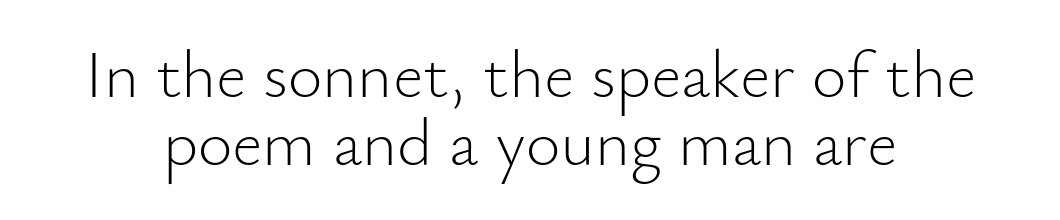
Q: Is the text bold? A: No.
Q: Is the text italic (slanted)? A: No, it is upright.
Q: Is the typeface a serif or a sans-serif typeface? A: Sans-serif.
Q: Is the text underlined? A: No.
Q: Is the spacing between letters normal or unusually wide? A: Normal.
Q: Is the spacing between lines tight, normal or loose? A: Tight.
Q: Width (condensed, normal, or wide)? A: Normal.
Q: Stroke contrast? A: Low.
Q: x-height? A: Small.
Q: Monospaced? A: No.
